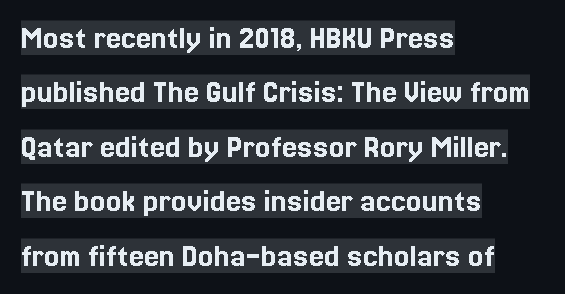
The face used here is rendered with its standard letterfit. It's the straight-up-and-down kind of type. Looks like regular typesetting: each glyph gets only the width it needs. I'd call this a serif setting — the letters wear small feet. The specimen omits any rule beneath the text block's lines. The vertical gap from one line to the next is medium.
